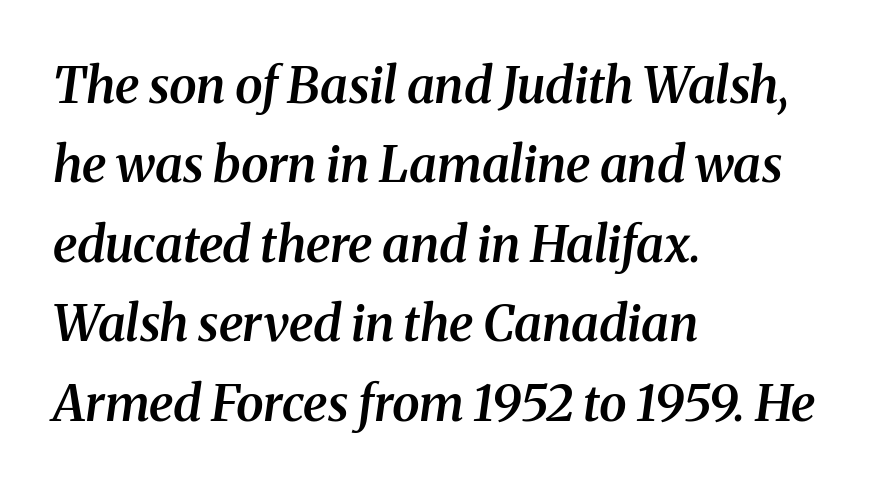
The strip under each line holds only bare page. Slanted lettering throughout. This sample keeps an unexceptional amount of space between lines. Compared with typical body copy, the letter spacing here is the same. The face used here is a semibold: visibly heavier than regular, lighter than bold.
